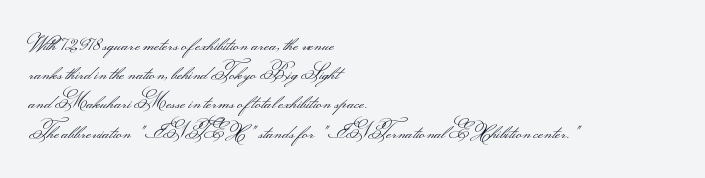
A normal amount of white space separates one row of letters from the next. The foot of each line stays bare and open. The ragged edge is on the right, which tells us the setting is flush left. No chunkiness to these letters — they're not bold. Does extra space separate the letters? No, they use regular spacing.
